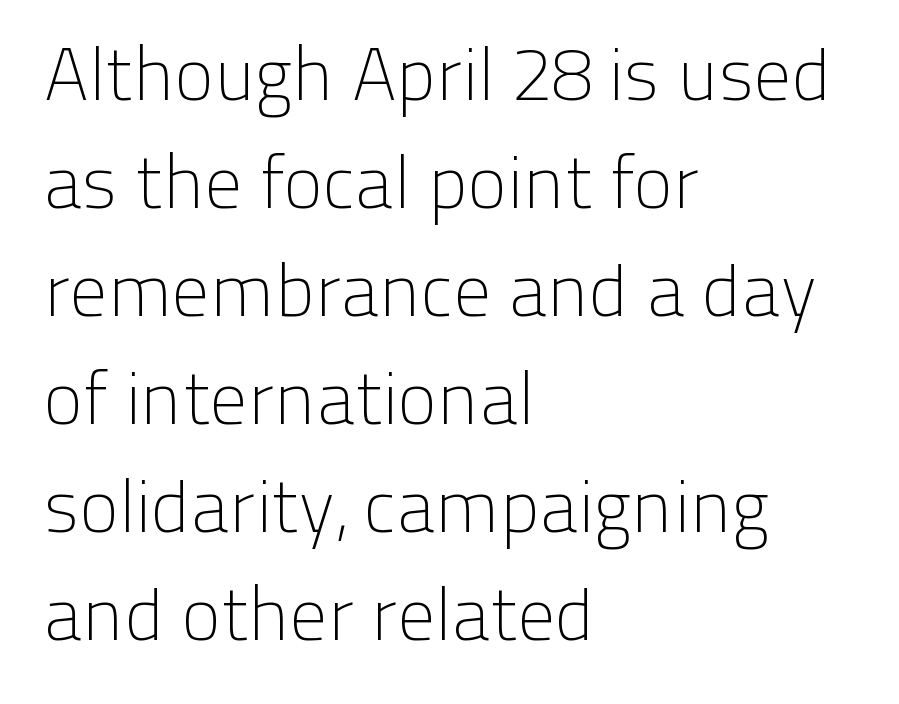
The space beneath each line is pristine and unruled. The tracking reads as untouched default to a designer's eye. The lettering holds an erect, upright posture throughout. In CSS terms this would be text-align: left. Stems here are at most as thick as an everyday book face. The face used here is proportionally spaced, like ordinary book or web type.
